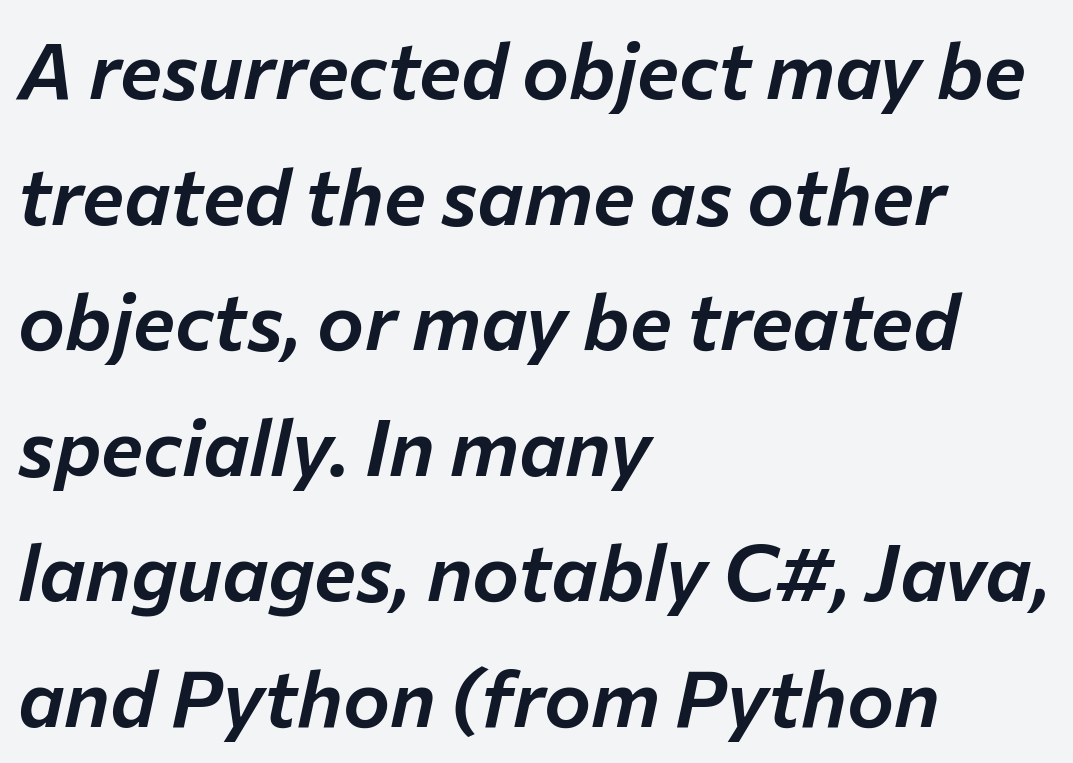
{"italic": "yes", "lean": "right", "slant_degrees": 12, "width": "normal", "stroke_contrast": "low", "x_height": "medium", "monospaced": "no", "underline": "no", "align": "left", "line_spacing": "normal", "line_spacing_ratio": 1.59, "letter_spacing": "normal", "letter_spacing_em": 0.0, "glyph_px": 79}
